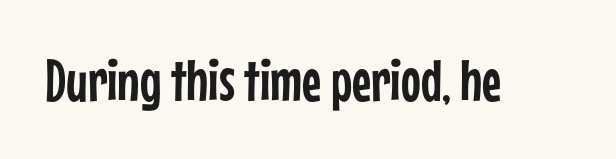
{"serif": "no", "italic": "no", "width": "condensed", "stroke_contrast": "low", "x_height": "medium", "monospaced": "no", "underline": "no", "letter_spacing": "normal", "letter_spacing_em": 0.0, "glyph_px": 59}
